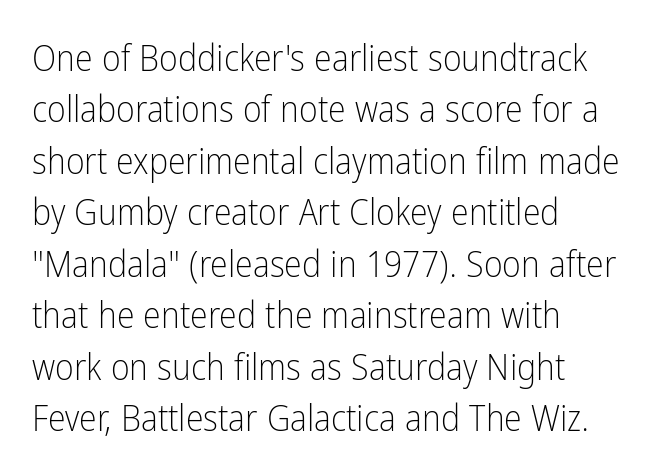
Q: Is the text bold? A: No.
Q: Is the text italic (slanted)? A: No, it is upright.
Q: Is the typeface a serif or a sans-serif typeface? A: Sans-serif.
Q: Is the text underlined? A: No.
Q: How is the paragraph aligned? A: Left-aligned.
Q: Is the spacing between letters normal or unusually wide? A: Normal.
Q: Is the spacing between lines tight, normal or loose? A: Normal.
Q: Width (condensed, normal, or wide)? A: Condensed.
Q: Stroke contrast? A: Low.
Q: x-height? A: Medium.
Q: Monospaced? A: No.
